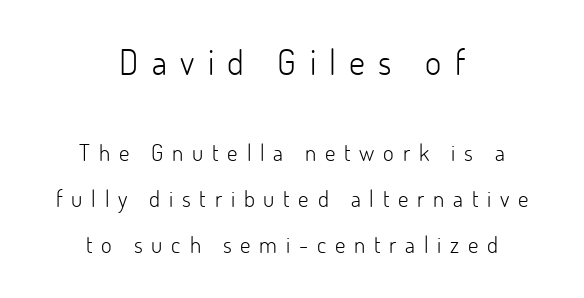
The more generous point size was reserved for the upper chunk. If you drew a line through each stem, it would be perfectly vertical. Varying glyph widths throughout — classic text-font behaviour. Regarding leading, the lines here are spaced well apart.
